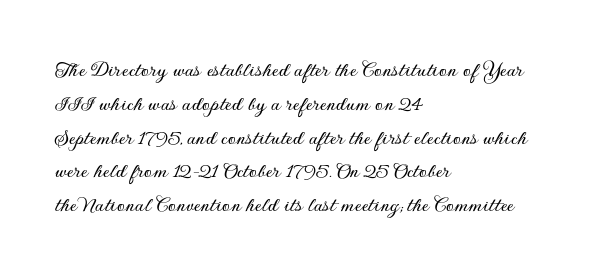
The image shows 23 px text type; set left-aligned, normal line spacing (1.47x), normal letter spacing, not underlined.
